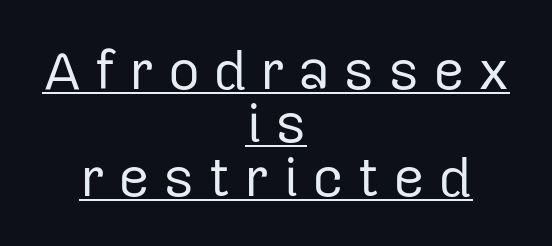
Q: Is the text bold? A: No.
Q: Is the text italic (slanted)? A: No, it is upright.
Q: Is the typeface a serif or a sans-serif typeface? A: Sans-serif.
Q: Is the text underlined? A: Yes.
Q: How is the paragraph aligned? A: Centered.
Q: Is the spacing between letters normal or unusually wide? A: Unusually wide.
Q: Is the spacing between lines tight, normal or loose? A: Tight.
Q: Width (condensed, normal, or wide)? A: Normal.
Q: Stroke contrast? A: Low.
Q: x-height? A: Medium.
Q: Monospaced? A: No.
